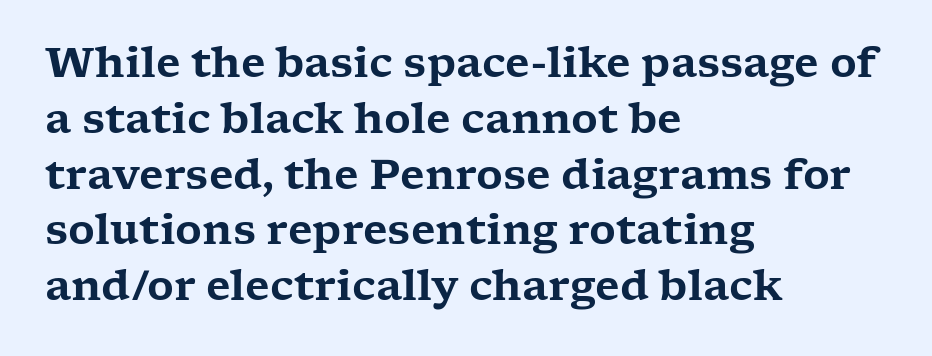
No word sits above an underline. One-word summary of the alignment: left. A typesetter would call this proportional, since set widths differ per character. The letters sit at their default tracking, neither squeezed nor spread. Check where the strokes stop: tiny serifs finish them off.
